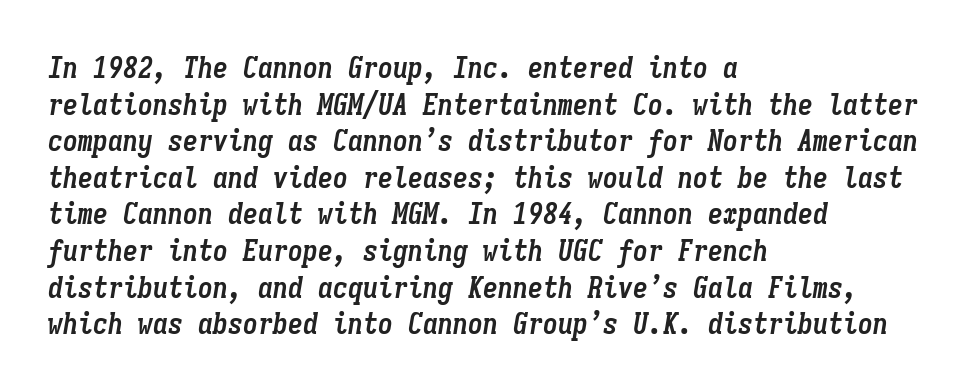
Q: Is the text bold? A: Yes.
Q: Is the text italic (slanted)? A: Yes, it leans right by about 9 degrees.
Q: Is the text underlined? A: No.
Q: How is the paragraph aligned? A: Left-aligned.
Q: Is the spacing between letters normal or unusually wide? A: Normal.
Q: Width (condensed, normal, or wide)? A: Condensed.
Q: Stroke contrast? A: Low.
Q: x-height? A: Medium.
Q: Monospaced? A: Yes.
